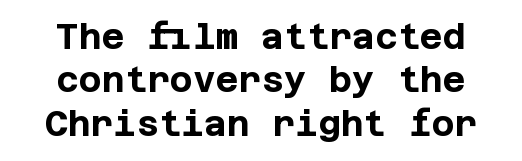
The image shows 35 px bold sans-serif type, upright; set centered, line spacing 1.24x, normal letter spacing, not underlined; low stroke contrast and a large x-height.
